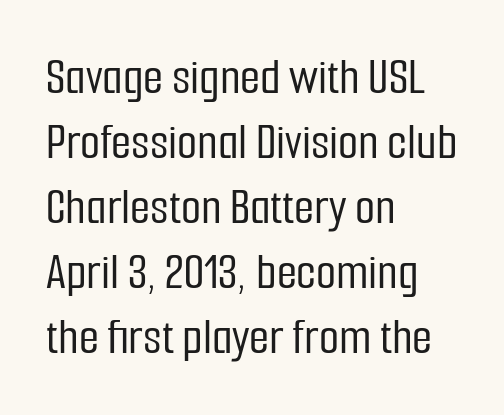
The image shows 52 px condensed sans-serif type, upright; set left-aligned, normal line spacing (1.25x), normal letter spacing, not underlined; low stroke contrast and a medium x-height.
